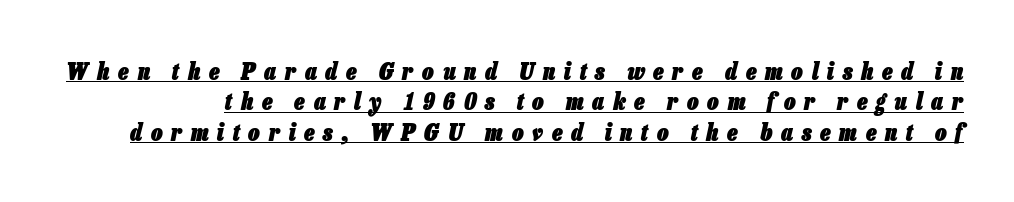
The image shows 23 px bold type, italic (leaning right); set normal line spacing (1.32x), unusually wide letter spacing (+0.38 em), underlined.
